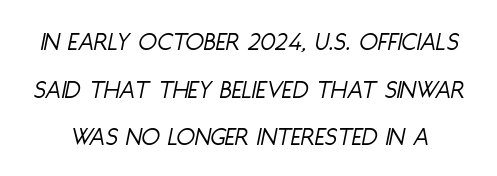
{"italic": "yes", "lean": "right", "slant_degrees": 11, "bold": "no", "underline": "no", "line_spacing_ratio": 1.76, "letter_spacing": "normal", "letter_spacing_em": 0.0, "glyph_px": 27}
